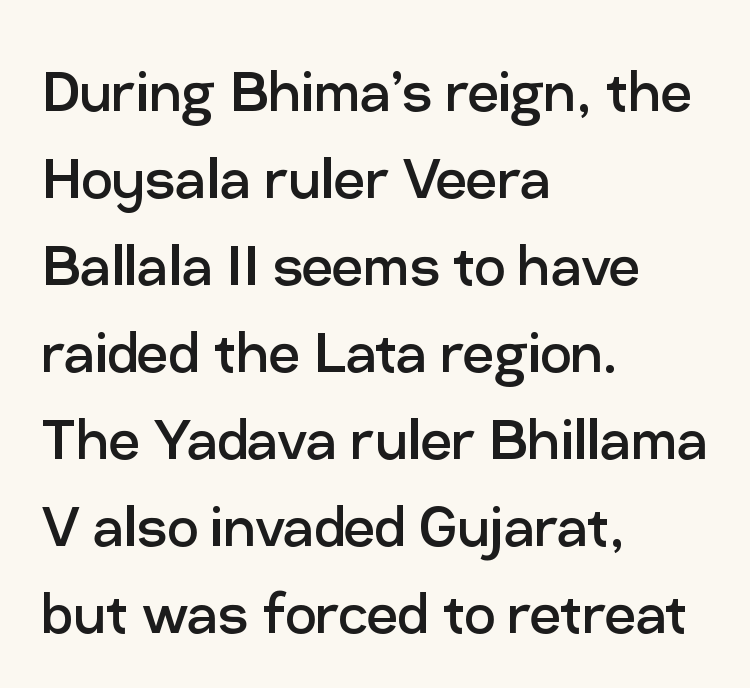
Q: Is the text bold? A: No.
Q: Is the text italic (slanted)? A: No, it is upright.
Q: Is the typeface a serif or a sans-serif typeface? A: Sans-serif.
Q: Is the text underlined? A: No.
Q: How is the paragraph aligned? A: Left-aligned.
Q: Is the spacing between letters normal or unusually wide? A: Normal.
Q: Is the spacing between lines tight, normal or loose? A: Normal.
Q: Width (condensed, normal, or wide)? A: Normal.
Q: Stroke contrast? A: Low.
Q: x-height? A: Medium.
Q: Monospaced? A: No.
